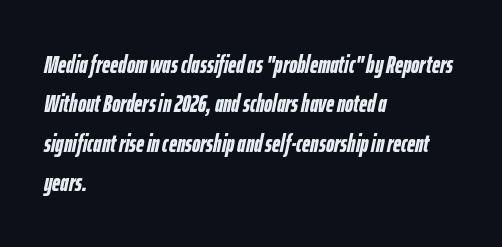
The image shows 25 px bold type, italic (leaning right); set left-aligned, normal line spacing (1.58x), normal letter spacing, not underlined.
